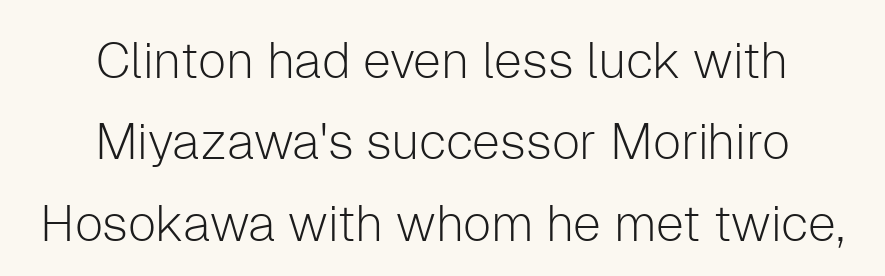
{"serif": "no", "italic": "no", "bold": "no", "weight": "light", "width": "normal", "stroke_contrast": "low", "x_height": "medium", "monospaced": "no", "underline": "no", "align": "center", "line_spacing": "normal", "line_spacing_ratio": 1.63, "letter_spacing": "normal", "letter_spacing_em": 0.0, "glyph_px": 50}
